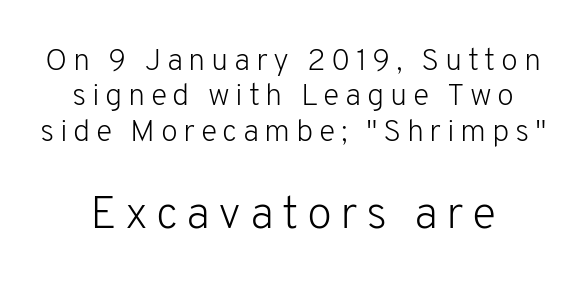
The image shows 46 px light sans-serif type, upright; set tight line spacing (1.14x), not underlined; the second (bottom) block is 1.48x larger; low stroke contrast and a medium x-height.
